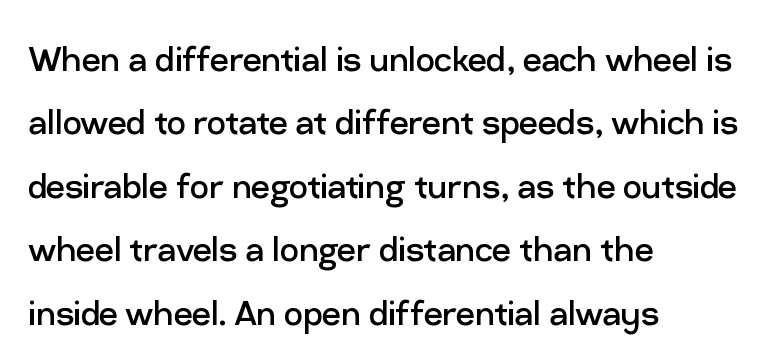
{"serif": "no", "italic": "no", "bold": "no", "weight": "regular", "width": "normal", "stroke_contrast": "low", "x_height": "medium", "monospaced": "no", "underline": "no", "align": "left", "line_spacing": "normal", "line_spacing_ratio": 1.51, "letter_spacing": "normal", "letter_spacing_em": 0.0, "glyph_px": 42}
